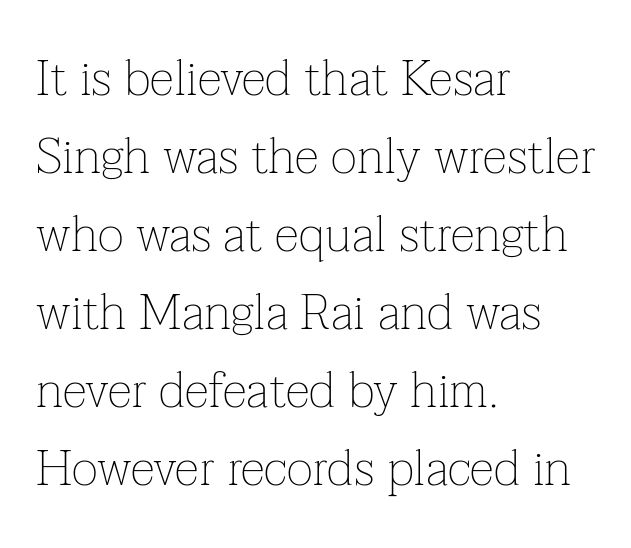
Q: Is the text bold? A: No.
Q: Is the text italic (slanted)? A: No, it is upright.
Q: Is the typeface a serif or a sans-serif typeface? A: Serif.
Q: Is the text underlined? A: No.
Q: How is the paragraph aligned? A: Left-aligned.
Q: Is the spacing between letters normal or unusually wide? A: Normal.
Q: Is the spacing between lines tight, normal or loose? A: Normal.
Q: Width (condensed, normal, or wide)? A: Normal.
Q: Stroke contrast? A: Low.
Q: x-height? A: Medium.
Q: Monospaced? A: No.
